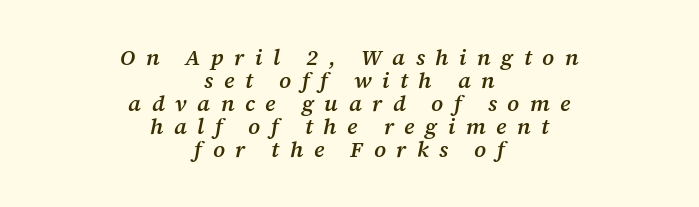
If you folded the block vertically in half, each line would mirror itself in length. The passage shown stacks its lines with hardly any gap. Beneath every word, the page is bare. Style check: oblique.
